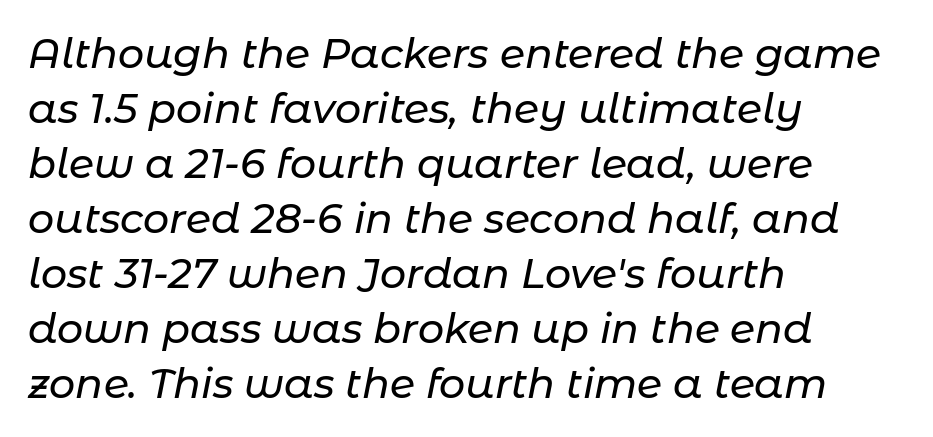
Varying glyph widths throughout — classic text-font behaviour. The string is rendered with underlining switched off. The ragged edge is on the right, which tells us the setting is flush left. Vertical spacing — default. The horizontal fit of the characters is conventional and even.
